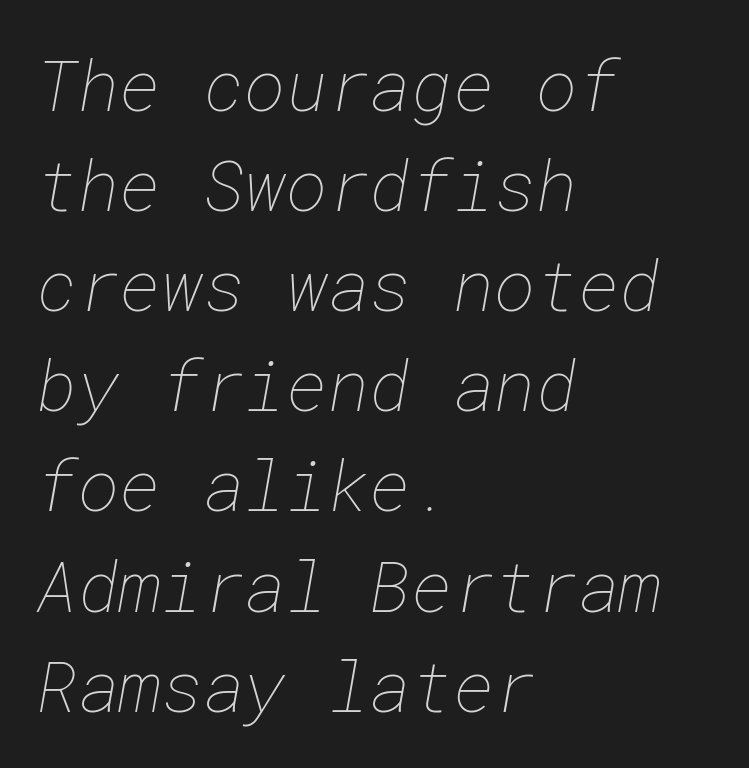
{"bold": "no", "weight": "thin", "width": "normal", "stroke_contrast": "low", "x_height": "medium", "underline": "no", "align": "left", "line_spacing": "normal", "line_spacing_ratio": 1.41, "letter_spacing": "normal", "letter_spacing_em": 0.0, "glyph_px": 71}
